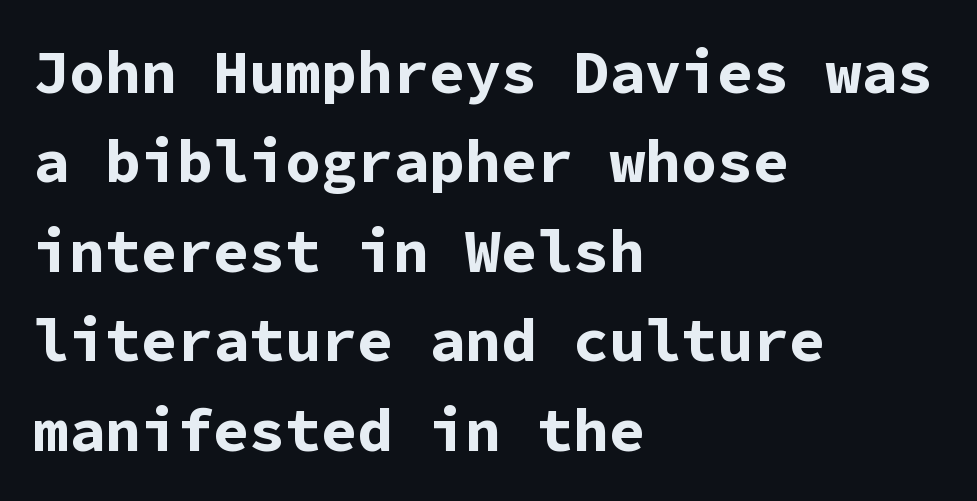
The image shows 60 px bold sans-serif type, upright, monospaced; set left-aligned, normal line spacing (1.49x), normal letter spacing, not underlined; low stroke contrast and a medium x-height.
